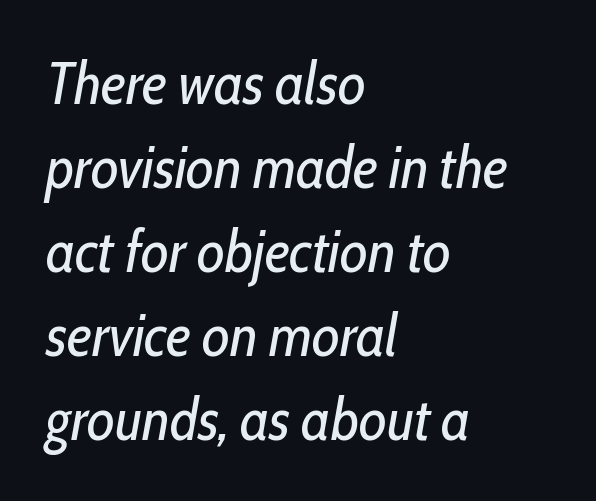
The image shows 60 px regular-weight, condensed type, italic (leaning right); set left-aligned, normal line spacing (1.4x), normal letter spacing, not underlined; low stroke contrast and a medium x-height.
